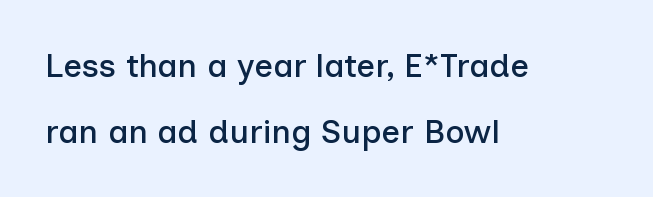
Q: Is the text italic (slanted)? A: No, it is upright.
Q: Is the typeface a serif or a sans-serif typeface? A: Sans-serif.
Q: Is the text underlined? A: No.
Q: How is the paragraph aligned? A: Left-aligned.
Q: Is the spacing between letters normal or unusually wide? A: Normal.
Q: Is the spacing between lines tight, normal or loose? A: Loose.
Q: Width (condensed, normal, or wide)? A: Normal.
Q: Stroke contrast? A: Low.
Q: x-height? A: Medium.
Q: Monospaced? A: No.
